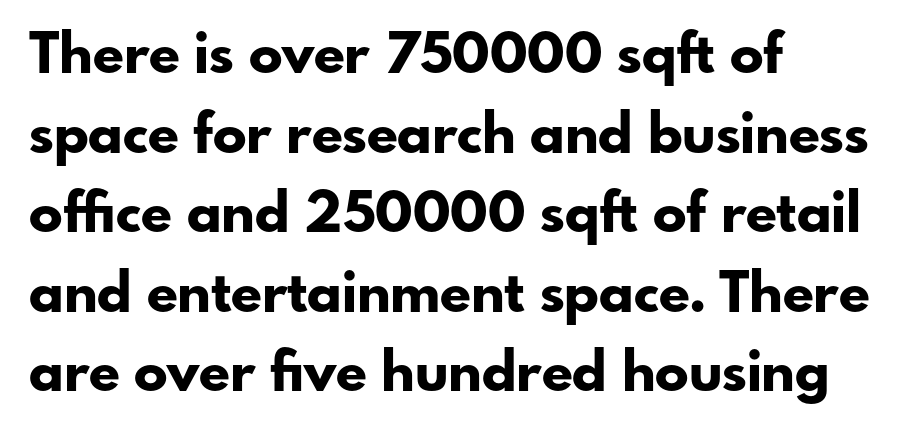
Q: Is the text bold? A: Yes.
Q: Is the text italic (slanted)? A: No, it is upright.
Q: Is the typeface a serif or a sans-serif typeface? A: Sans-serif.
Q: Is the text underlined? A: No.
Q: How is the paragraph aligned? A: Left-aligned.
Q: Is the spacing between letters normal or unusually wide? A: Normal.
Q: Is the spacing between lines tight, normal or loose? A: Normal.
Q: Width (condensed, normal, or wide)? A: Normal.
Q: Stroke contrast? A: Low.
Q: x-height? A: Small.
Q: Monospaced? A: No.
